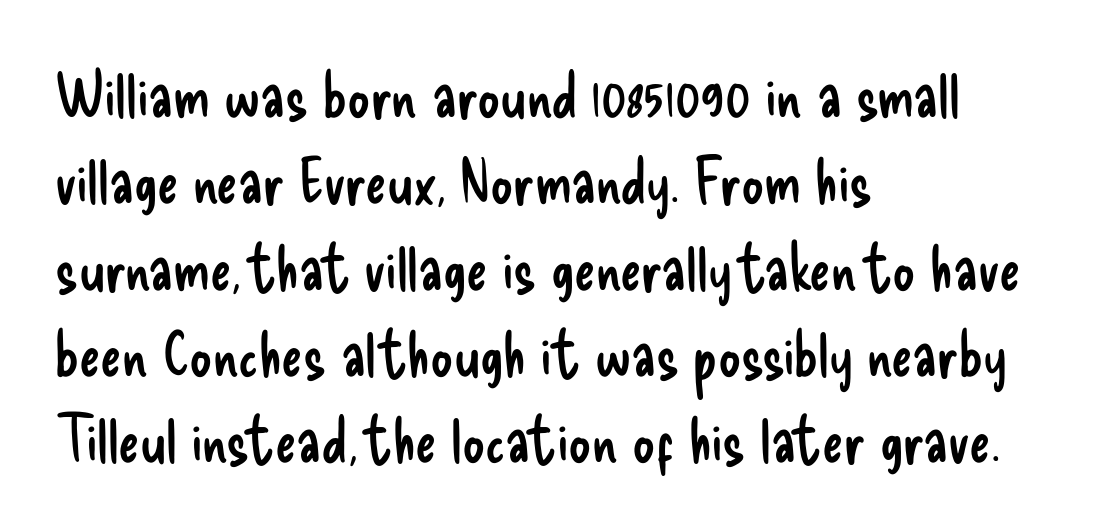
Q: Is the text bold? A: No.
Q: Is the text italic (slanted)? A: No, it is upright.
Q: Is the typeface a serif or a sans-serif typeface? A: Sans-serif.
Q: Is the text underlined? A: No.
Q: How is the paragraph aligned? A: Left-aligned.
Q: Is the spacing between letters normal or unusually wide? A: Normal.
Q: Is the spacing between lines tight, normal or loose? A: Normal.
Q: Width (condensed, normal, or wide)? A: Condensed.
Q: Stroke contrast? A: Low.
Q: x-height? A: Small.
Q: Monospaced? A: No.
